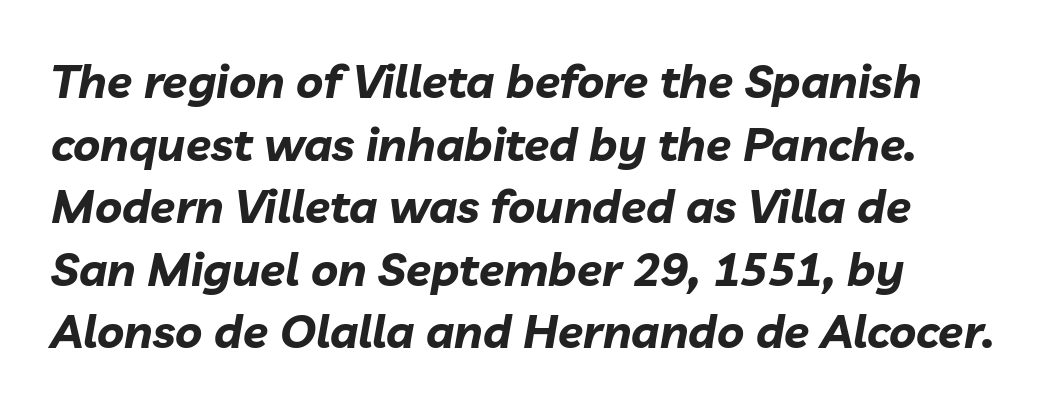
{"italic": "yes", "lean": "right", "slant_degrees": 10, "bold": "yes", "weight": "bold", "width": "normal", "stroke_contrast": "low", "x_height": "medium", "monospaced": "no", "underline": "no", "align": "left", "line_spacing": "normal", "line_spacing_ratio": 1.36, "letter_spacing": "normal", "letter_spacing_em": 0.0, "glyph_px": 46}
